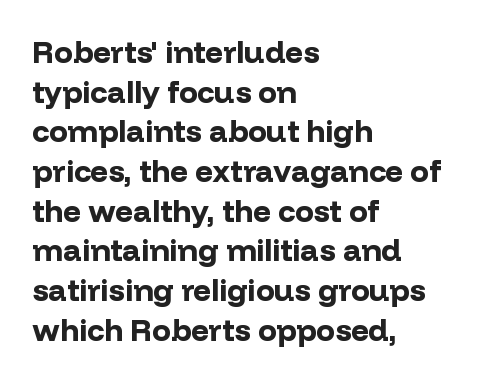
{"serif": "no", "italic": "no", "bold": "yes", "weight": "bold", "width": "normal", "stroke_contrast": "low", "x_height": "medium", "monospaced": "no", "underline": "no", "align": "left", "line_spacing": "normal", "line_spacing_ratio": 1.28, "letter_spacing": "normal", "letter_spacing_em": 0.0, "glyph_px": 31}
